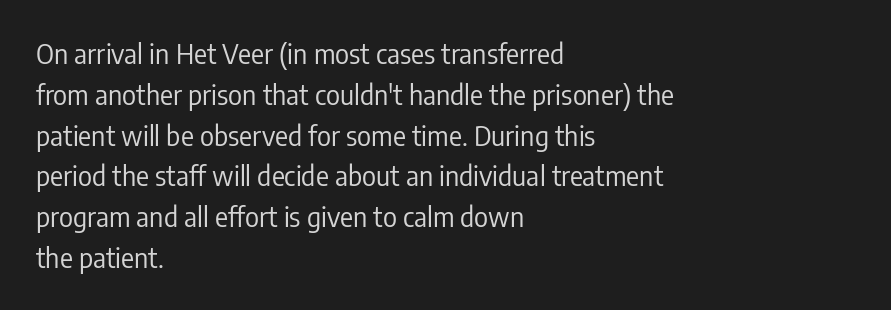
Q: Is the text bold? A: No.
Q: Is the text italic (slanted)? A: No, it is upright.
Q: Is the text underlined? A: No.
Q: How is the paragraph aligned? A: Left-aligned.
Q: Is the spacing between letters normal or unusually wide? A: Normal.
Q: Is the spacing between lines tight, normal or loose? A: Normal.
